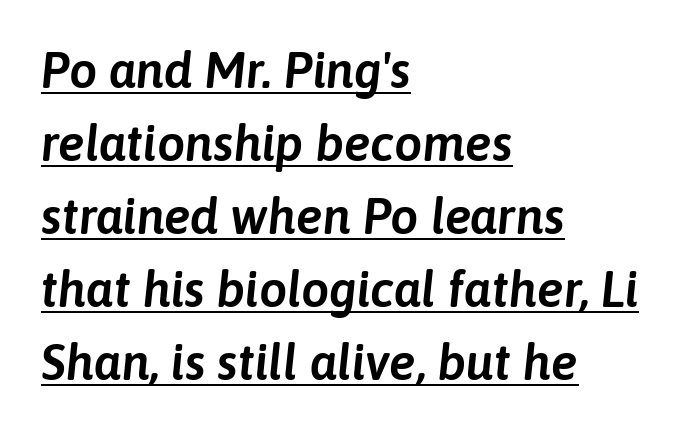
{"italic": "yes", "lean": "right", "slant_degrees": 6, "width": "normal", "stroke_contrast": "low", "x_height": "medium", "monospaced": "no", "underline": "yes", "align": "left", "line_spacing": "normal", "line_spacing_ratio": 1.46, "letter_spacing": "normal", "letter_spacing_em": 0.0, "glyph_px": 50}
